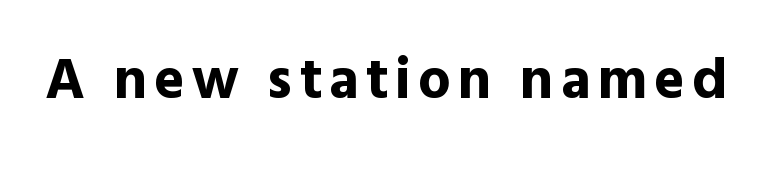
The image shows 58 px bold sans-serif type, upright; set not underlined; a medium x-height.
